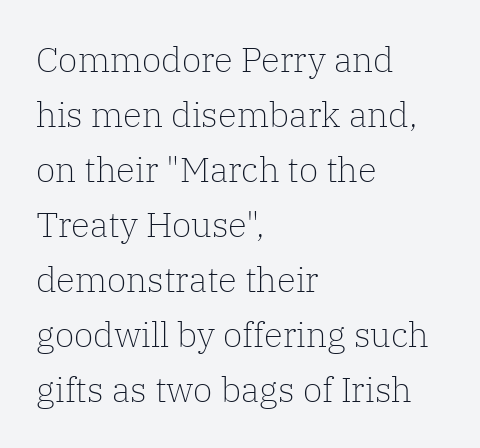
The image shows 35 px light serif type, upright; set left-aligned, normal line spacing (1.57x), normal letter spacing, not underlined; low stroke contrast and a medium x-height.
